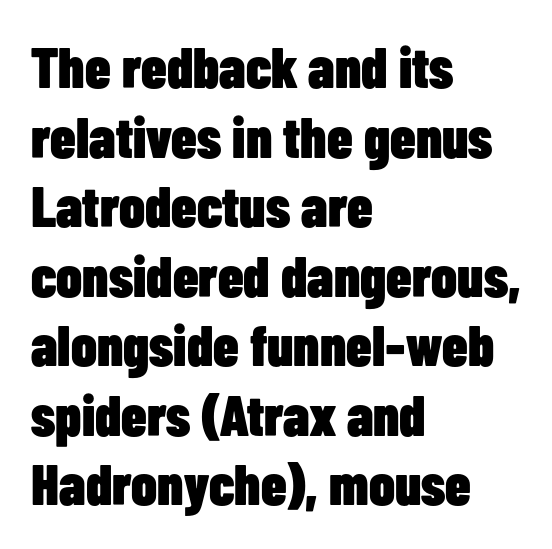
Q: Is the text bold? A: Yes.
Q: Is the text italic (slanted)? A: No, it is upright.
Q: Is the typeface a serif or a sans-serif typeface? A: Sans-serif.
Q: Is the text underlined? A: No.
Q: How is the paragraph aligned? A: Left-aligned.
Q: Is the spacing between letters normal or unusually wide? A: Normal.
Q: Width (condensed, normal, or wide)? A: Condensed.
Q: Stroke contrast? A: Low.
Q: x-height? A: Medium.
Q: Monospaced? A: No.
